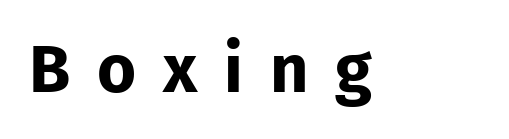
You'd pick this weight for a headline — it's a proper bold. Regarding serifs, this sample does without them. Vertical strokes here are truly vertical. The passage shown is typed in a proportional face where columns would drift. Between one letter and the next there's a generous, obvious gap.
